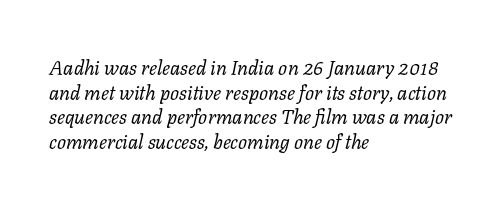
A clean baseline with only descenders dipping below it. The rendering keeps characters at their native spacing. Every character sits at an angle, as italics do. The typesetting does not lean heavy: it is not bold.
